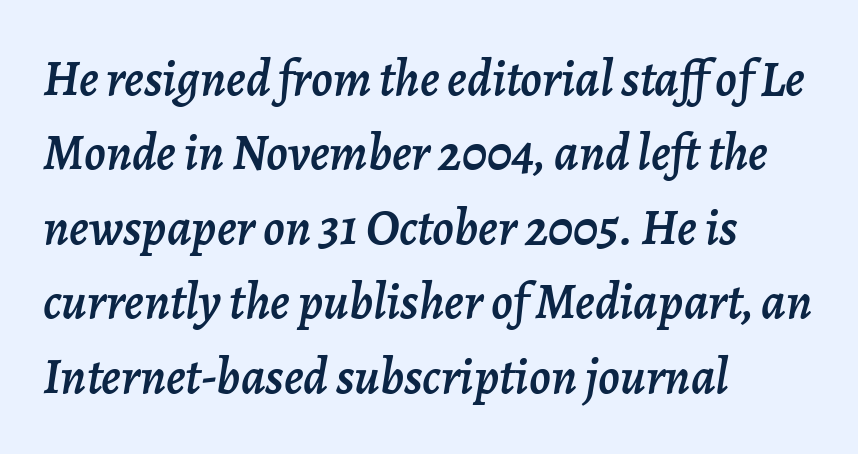
Standard letterfit; no display-style spreading of the glyphs. The whole block is typeset with a tilt. Students, observe: this is what conventionally led text looks like. Here the designer chose a conventional face with non-uniform glyph widths. The words here are not underlined.
